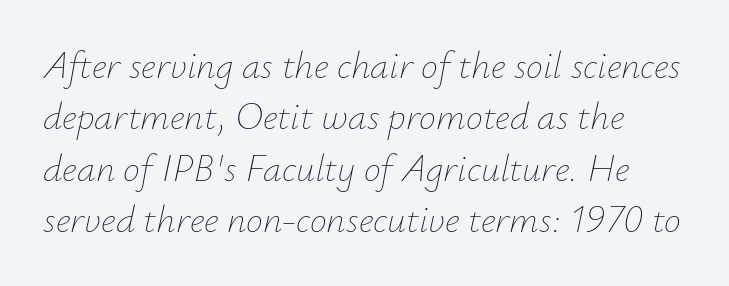
The image shows 38 px thin type, italic (leaning right); set normal line spacing (1.35x), normal letter spacing, not underlined; low stroke contrast and a small x-height.
